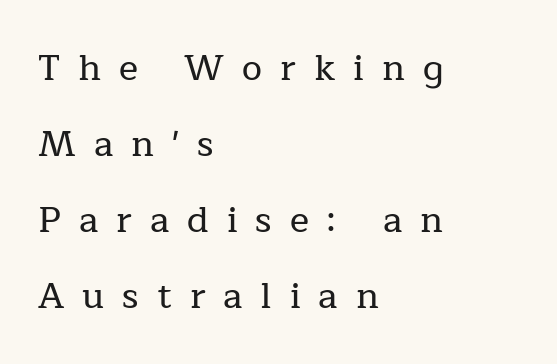
The image shows 36 px serif type, upright; set left-aligned, loose line spacing (2.11x), unusually wide letter spacing (+0.5 em), not underlined; low stroke contrast and a medium x-height.
